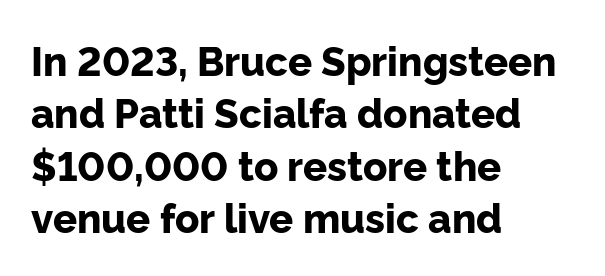
The image shows 40 px bold sans-serif type, upright; set left-aligned, normal line spacing (1.31x), normal letter spacing, not underlined; low stroke contrast and a medium x-height.
